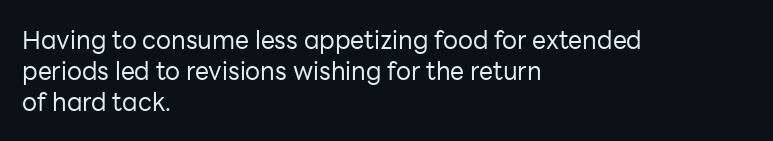
The image shows 25 px text type, upright; set left-aligned, normal line spacing (1.25x), normal letter spacing, not underlined.
